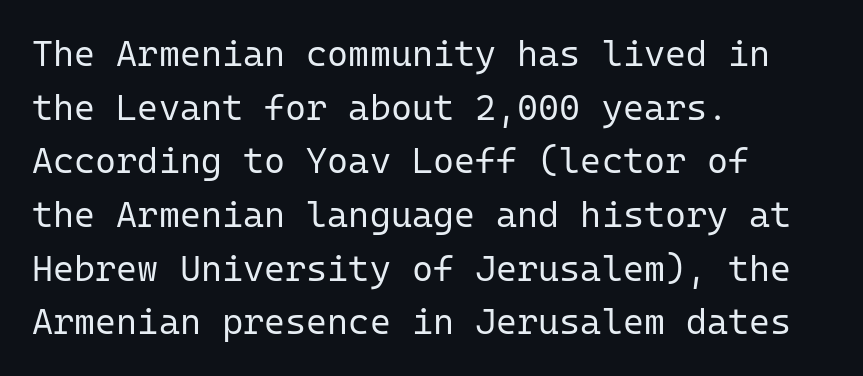
{"serif": "no", "italic": "no", "bold": "no", "weight": "regular", "width": "normal", "stroke_contrast": "low", "x_height": "medium", "monospaced": "yes", "underline": "no", "align": "left", "line_spacing": "normal", "line_spacing_ratio": 1.49, "letter_spacing": "normal", "letter_spacing_em": 0.0, "glyph_px": 36}
